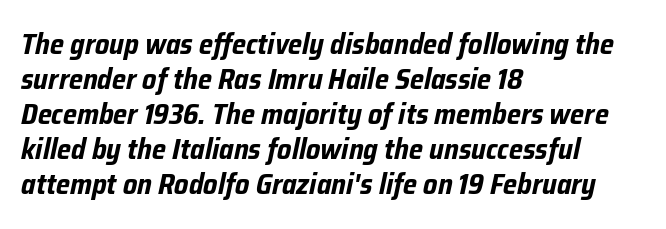
{"italic": "yes", "lean": "right", "slant_degrees": 12, "bold": "yes", "weight": "bold", "width": "condensed", "stroke_contrast": "low", "x_height": "medium", "monospaced": "no", "underline": "no", "align": "left", "line_spacing_ratio": 1.21, "letter_spacing": "normal", "letter_spacing_em": 0.0, "glyph_px": 29}
